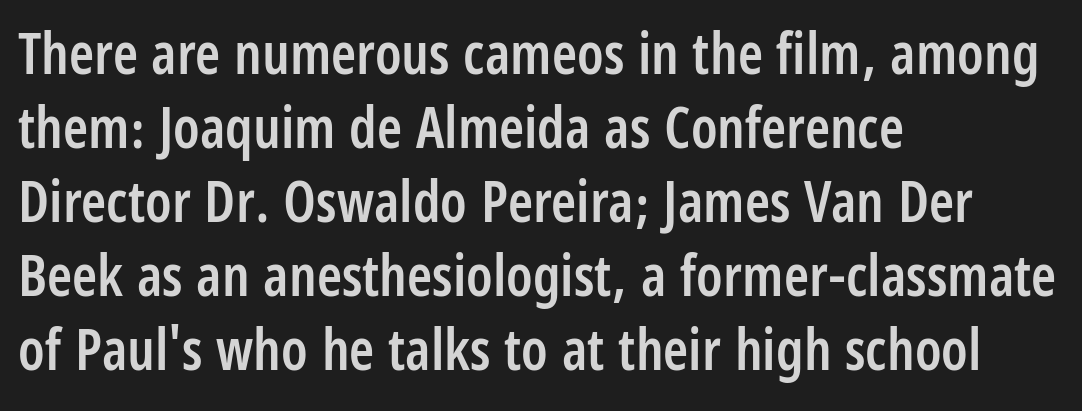
The foot of each line stays bare and open. The compositor pushed each line to the left boundary. The passage shown is typeset with a sans-serif family. These lines are rendered in a variable-pitch font. Does the lettering tilt? It doesn't — this is upright.
